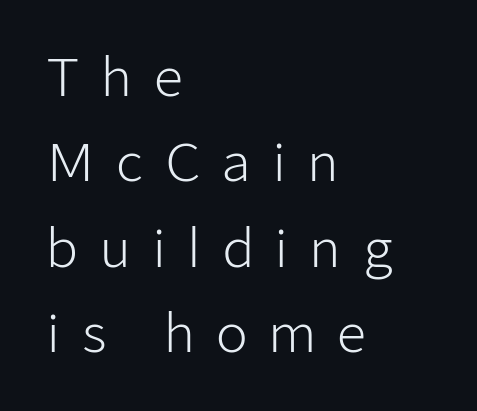
{"serif": "no", "italic": "no", "bold": "no", "weight": "light", "width": "normal", "stroke_contrast": "low", "x_height": "medium", "monospaced": "no", "underline": "no", "align": "left", "line_spacing": "normal", "line_spacing_ratio": 1.64, "letter_spacing": "wide", "letter_spacing_em": 0.4, "glyph_px": 52}
